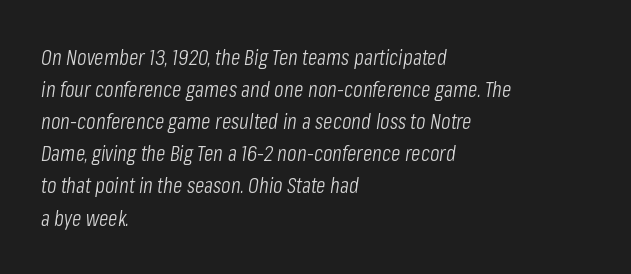
The image shows 22 px text type, italic (leaning right); set left-aligned, normal line spacing (1.46x), normal letter spacing, not underlined.
